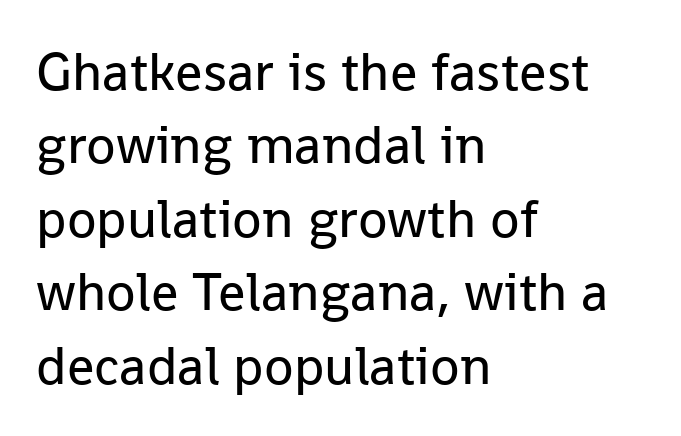
Rendered with straight, roman letterforms. Is there much room between lines? A standard amount, neither cramped nor airy. All the whitespace from short lines collects on the right. Type style note: lacks serifs.
